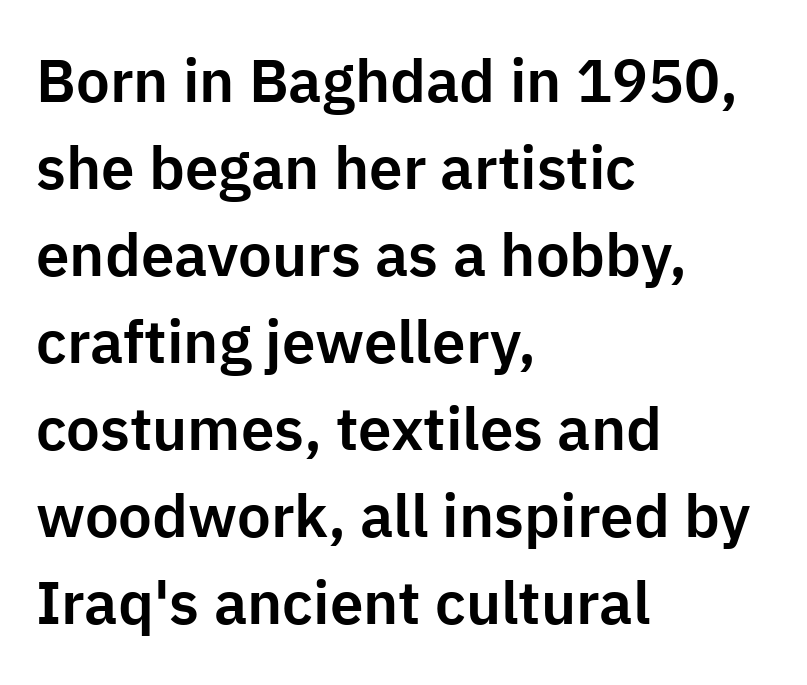
The image shows 60 px sans-serif type, upright; set left-aligned, normal line spacing (1.45x), normal letter spacing, not underlined; low stroke contrast and a medium x-height.
